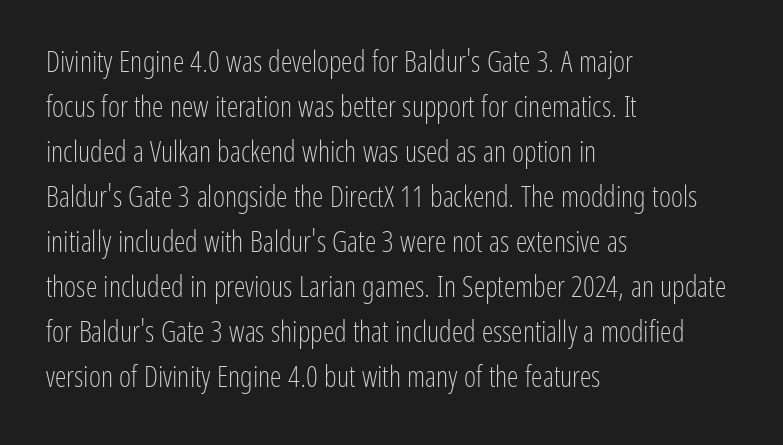
All the whitespace from short lines collects on the right. Is the letter spacing exaggerated? No — it looks like the ordinary default. Posture: vertical. Counters stay open thanks to moderate or lighter strokes.
